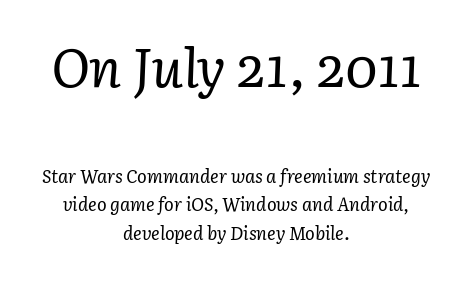
The image shows 54 px regular-weight serif type, italic (leaning right); set centered, normal line spacing (1.6x), normal letter spacing, not underlined; the first (top) block is 3.0x larger; low stroke contrast and a medium x-height.
